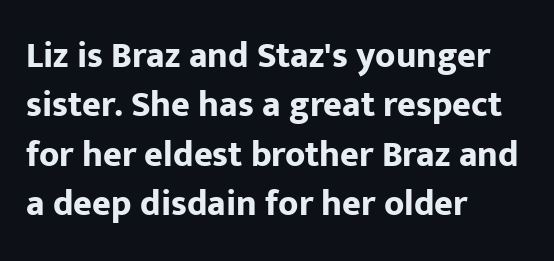
{"serif": "no", "italic": "no", "bold": "yes", "weight": "bold", "width": "normal", "stroke_contrast": "low", "x_height": "medium", "monospaced": "no", "underline": "no", "align": "left", "line_spacing": "normal", "line_spacing_ratio": 1.37, "letter_spacing": "normal", "letter_spacing_em": 0.0, "glyph_px": 36}
